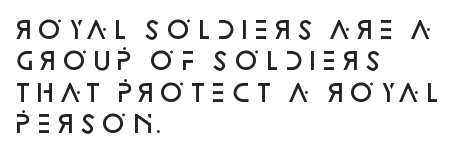
Q: Is the text bold? A: Semi-bold.
Q: Is the text italic (slanted)? A: No, it is upright.
Q: Is the text underlined? A: No.
Q: How is the paragraph aligned? A: Left-aligned.
Q: Is the spacing between letters normal or unusually wide? A: Normal.
Q: Is the spacing between lines tight, normal or loose? A: Normal.
